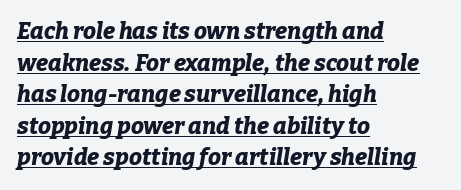
Q: Is the text bold? A: Yes.
Q: Is the text italic (slanted)? A: Yes, it leans right by about 9 degrees.
Q: Is the text underlined? A: Yes.
Q: How is the paragraph aligned? A: Left-aligned.
Q: Is the spacing between letters normal or unusually wide? A: Normal.
Q: Is the spacing between lines tight, normal or loose? A: Normal.
